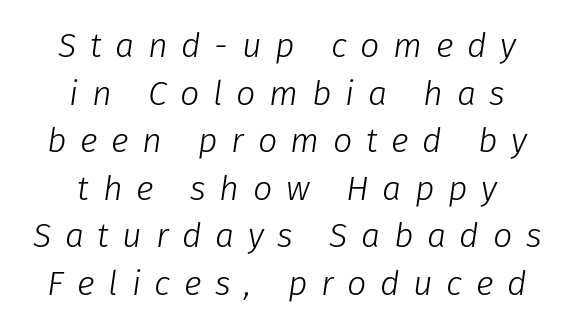
A quiet, ordinary-to-light weight characterises the typeface. Style check: oblique. Honestly, there is no underline to notice here at all. A typesetter would call this proportional, since set widths differ per character. Short note: letters widely spaced.
